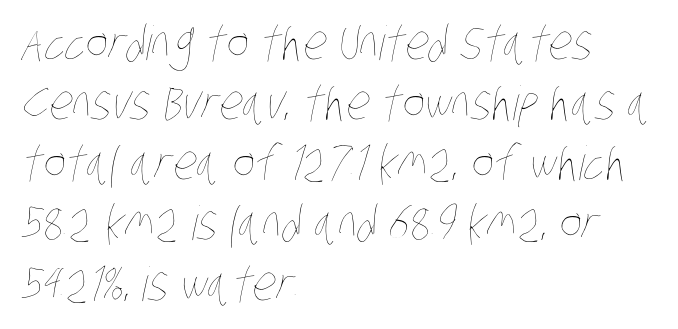
{"bold": "no", "weight": "thin", "width": "condensed", "stroke_contrast": "low", "x_height": "large", "monospaced": "no", "underline": "no", "align": "left", "line_spacing": "normal", "line_spacing_ratio": 1.28, "letter_spacing": "normal", "letter_spacing_em": 0.0, "glyph_px": 47}
